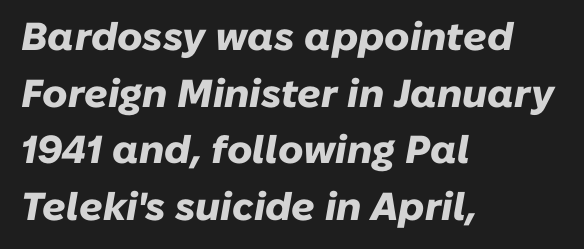
Q: Is the text bold? A: Yes.
Q: Is the text italic (slanted)? A: Yes, it leans right by about 10 degrees.
Q: Is the text underlined? A: No.
Q: How is the paragraph aligned? A: Left-aligned.
Q: Is the spacing between letters normal or unusually wide? A: Normal.
Q: Is the spacing between lines tight, normal or loose? A: Normal.
Q: Width (condensed, normal, or wide)? A: Normal.
Q: Stroke contrast? A: Low.
Q: x-height? A: Medium.
Q: Monospaced? A: No.
